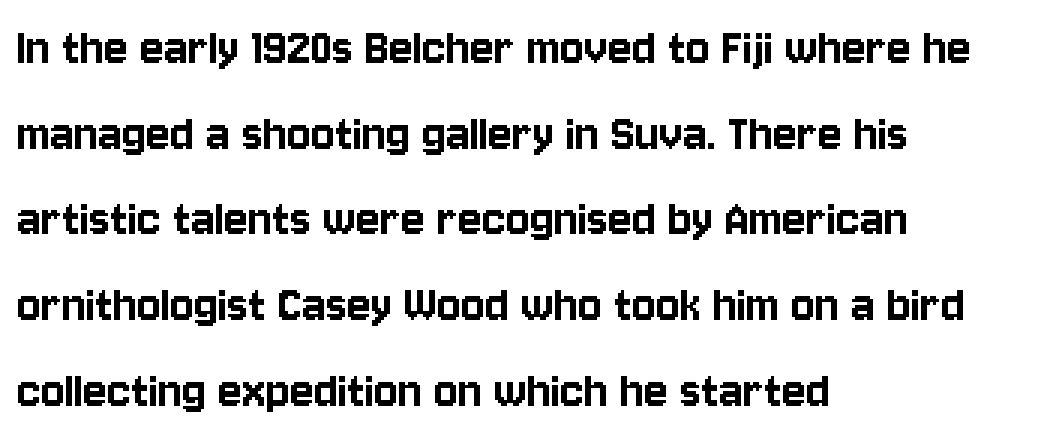
The image shows 56 px condensed sans-serif type, upright; set left-aligned, normal line spacing (1.53x), normal letter spacing, not underlined; low stroke contrast and a large x-height.
